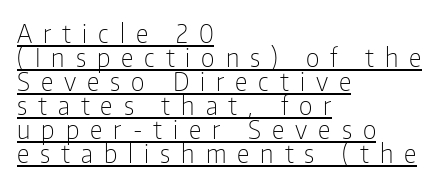
{"italic": "no", "bold": "no", "underline": "yes", "align": "left", "line_spacing": "tight", "line_spacing_ratio": 0.96, "letter_spacing": "wide", "letter_spacing_em": 0.44, "glyph_px": 25}
